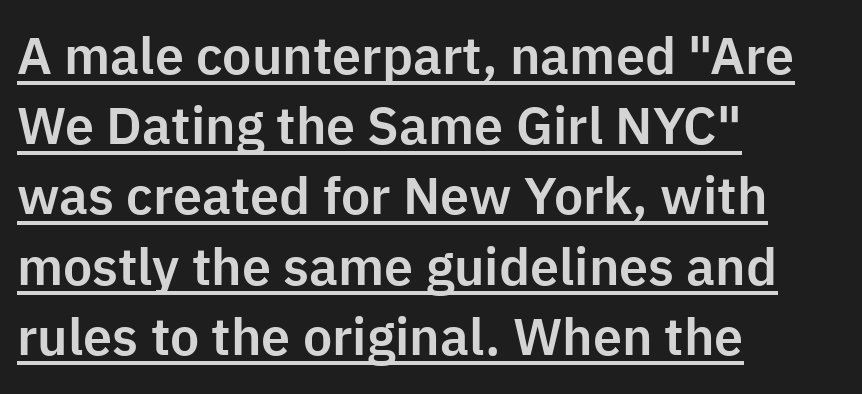
Q: Is the text italic (slanted)? A: No, it is upright.
Q: Is the typeface a serif or a sans-serif typeface? A: Sans-serif.
Q: Is the text underlined? A: Yes.
Q: How is the paragraph aligned? A: Left-aligned.
Q: Is the spacing between letters normal or unusually wide? A: Normal.
Q: Is the spacing between lines tight, normal or loose? A: Normal.
Q: Width (condensed, normal, or wide)? A: Normal.
Q: Stroke contrast? A: Low.
Q: x-height? A: Medium.
Q: Monospaced? A: No.
